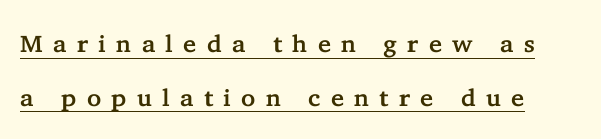
Q: Is the text italic (slanted)? A: No, it is upright.
Q: Is the text underlined? A: Yes.
Q: How is the paragraph aligned? A: Left-aligned.
Q: Is the spacing between letters normal or unusually wide? A: Unusually wide.
Q: Is the spacing between lines tight, normal or loose? A: Loose.
